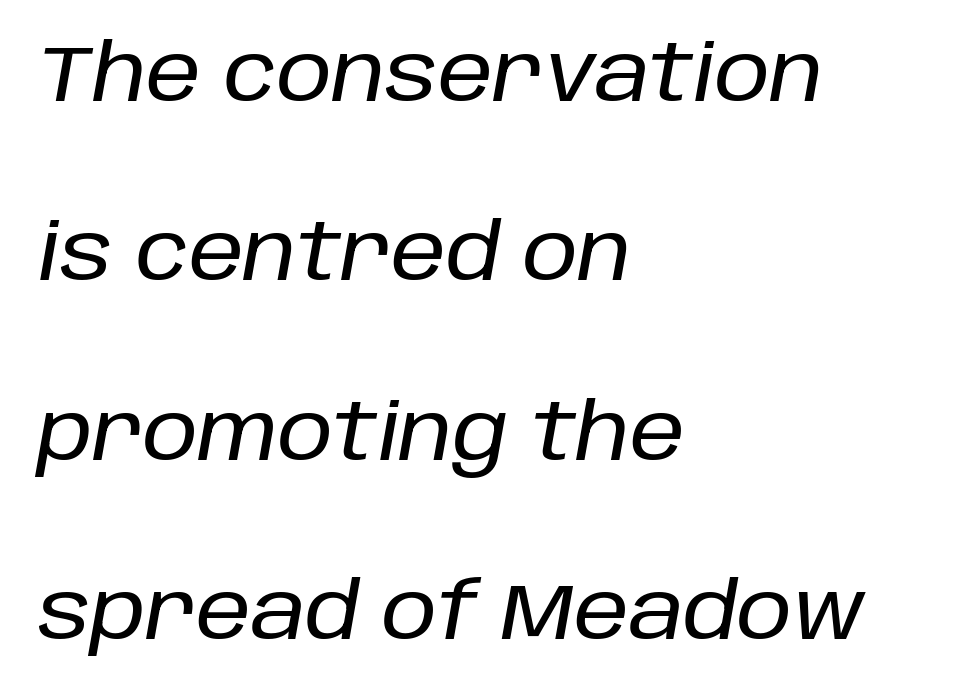
Q: Is the text italic (slanted)? A: Yes, it leans right by about 10 degrees.
Q: Is the text underlined? A: No.
Q: How is the paragraph aligned? A: Left-aligned.
Q: Is the spacing between letters normal or unusually wide? A: Normal.
Q: Is the spacing between lines tight, normal or loose? A: Loose.
Q: Width (condensed, normal, or wide)? A: Normal.
Q: Stroke contrast? A: Low.
Q: x-height? A: Large.
Q: Monospaced? A: No.
